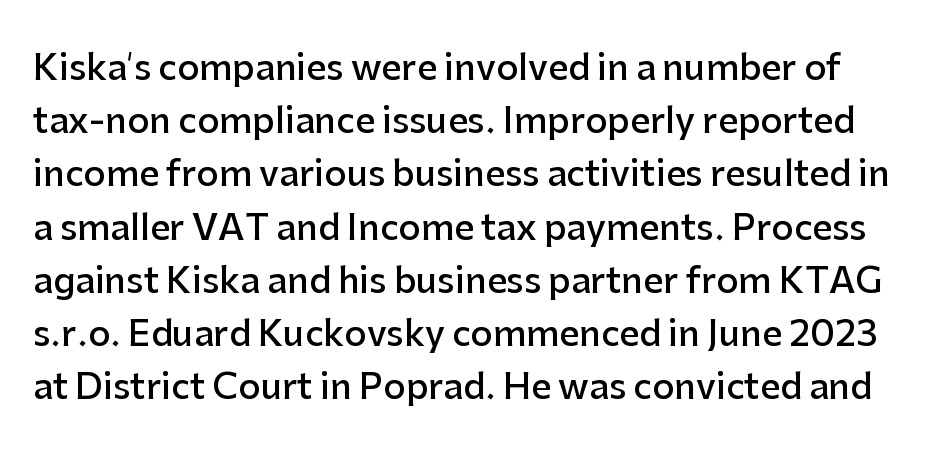
Q: Is the text bold? A: Semi-bold.
Q: Is the text italic (slanted)? A: No, it is upright.
Q: Is the typeface a serif or a sans-serif typeface? A: Sans-serif.
Q: Is the text underlined? A: No.
Q: Is the spacing between letters normal or unusually wide? A: Normal.
Q: Is the spacing between lines tight, normal or loose? A: Normal.
Q: Width (condensed, normal, or wide)? A: Normal.
Q: Stroke contrast? A: Low.
Q: x-height? A: Medium.
Q: Monospaced? A: No.
